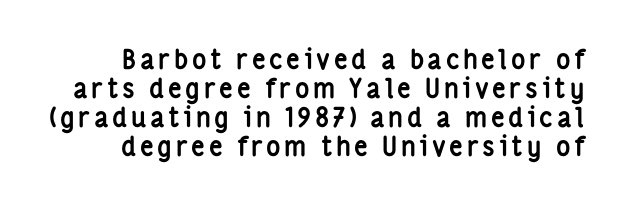
Q: Is the text bold? A: Yes.
Q: Is the text italic (slanted)? A: No, it is upright.
Q: Is the text underlined? A: No.
Q: Is the spacing between lines tight, normal or loose? A: Tight.
